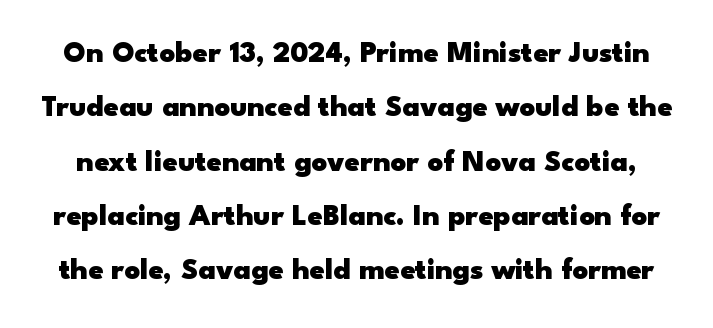
Nobody touched the tracking dial on this one. A typesetter would label this face a sans. Thick stems and heavy bowls — unmistakably bold. Here the designer chose a conventional face with non-uniform glyph widths. Quick note: not italic, upright. The glyphs are unaccompanied by any horizontal stroke below them.
